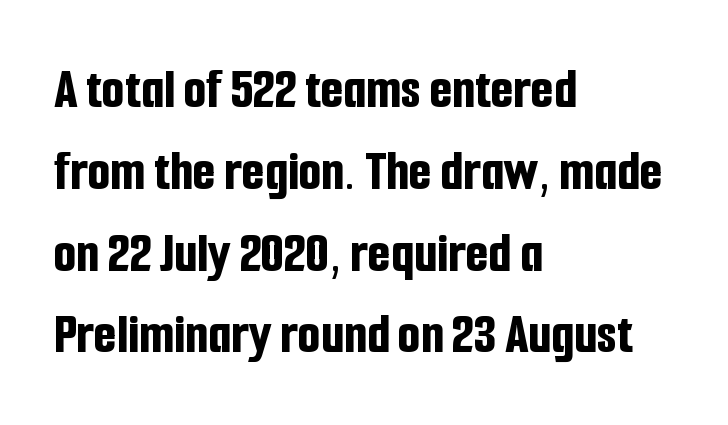
The image shows 58 px bold, condensed sans-serif type, upright; set left-aligned, normal line spacing (1.41x), normal letter spacing, not underlined; low stroke contrast and a medium x-height.
